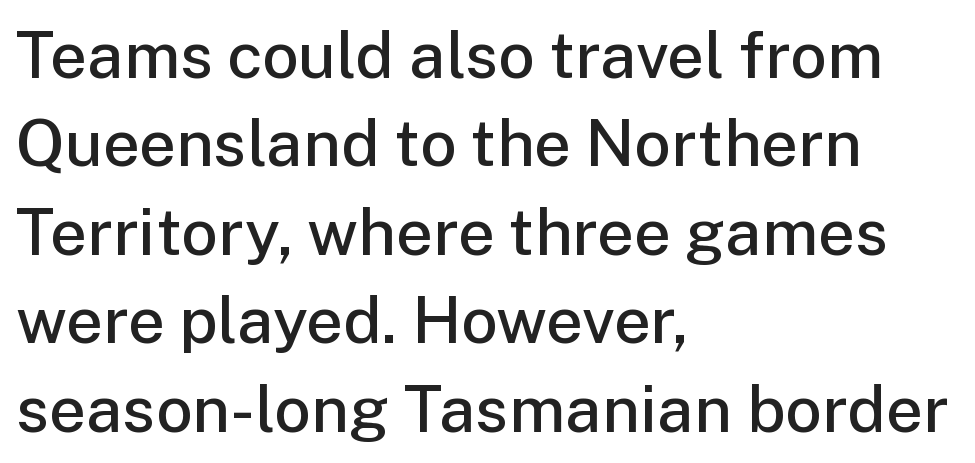
Q: Is the text bold? A: Semi-bold.
Q: Is the text italic (slanted)? A: No, it is upright.
Q: Is the typeface a serif or a sans-serif typeface? A: Sans-serif.
Q: Is the text underlined? A: No.
Q: How is the paragraph aligned? A: Left-aligned.
Q: Is the spacing between letters normal or unusually wide? A: Normal.
Q: Is the spacing between lines tight, normal or loose? A: Normal.
Q: Width (condensed, normal, or wide)? A: Normal.
Q: Stroke contrast? A: Low.
Q: x-height? A: Medium.
Q: Monospaced? A: No.
